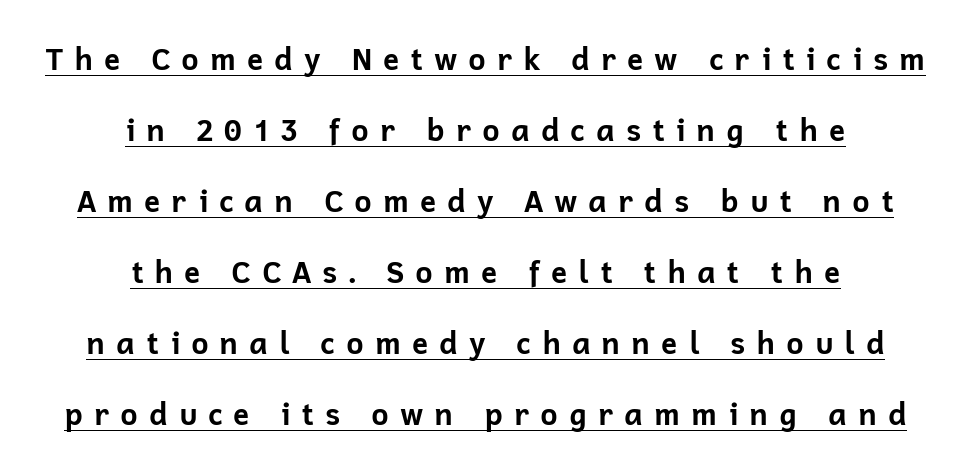
The letters are bold, with thick, heavy strokes. Does the leading feel generous? Absolutely, it's lavish. Horizontally, the lines are justified to the midpoint only. Note the varied advance widths — an 'i' is clearly narrower than an 'm'.
